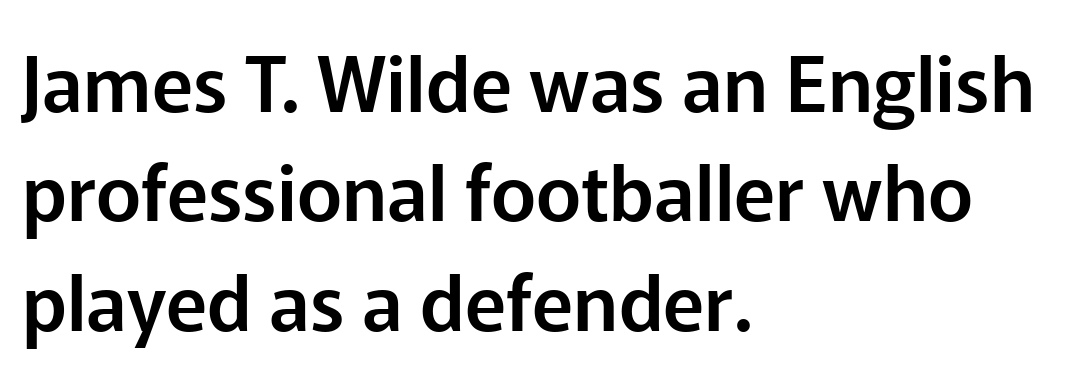
{"serif": "no", "italic": "no", "width": "normal", "stroke_contrast": "low", "x_height": "medium", "monospaced": "no", "underline": "no", "align": "left", "line_spacing": "normal", "line_spacing_ratio": 1.42, "letter_spacing": "normal", "letter_spacing_em": 0.0, "glyph_px": 77}
